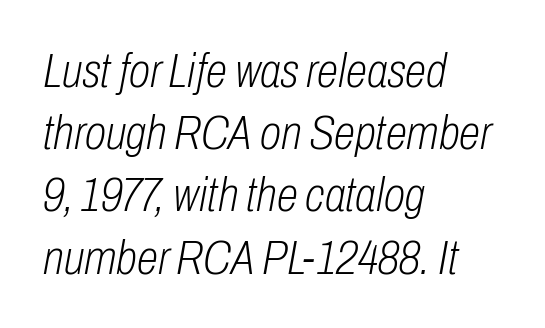
Q: Is the text bold? A: No.
Q: Is the text italic (slanted)? A: Yes, it leans right by about 10 degrees.
Q: Is the text underlined? A: No.
Q: How is the paragraph aligned? A: Left-aligned.
Q: Is the spacing between letters normal or unusually wide? A: Normal.
Q: Is the spacing between lines tight, normal or loose? A: Normal.
Q: Width (condensed, normal, or wide)? A: Condensed.
Q: Stroke contrast? A: Low.
Q: x-height? A: Medium.
Q: Monospaced? A: No.
